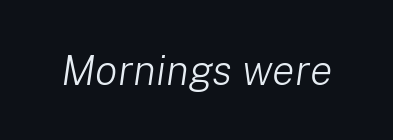
{"italic": "yes", "lean": "right", "slant_degrees": 8, "bold": "no", "weight": "light", "width": "normal", "stroke_contrast": "low", "x_height": "medium", "monospaced": "no", "underline": "no", "letter_spacing": "normal", "letter_spacing_em": 0.0, "glyph_px": 42}
